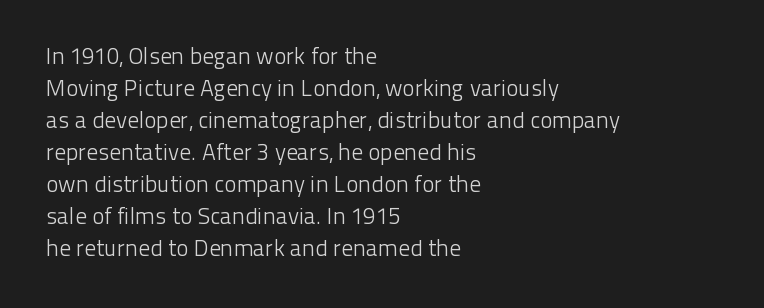
Caption: standard tracking, unaltered. Does the leading feel generous? No, just average. The lines are quadded left. Check the space under the baseline: it is left empty.
